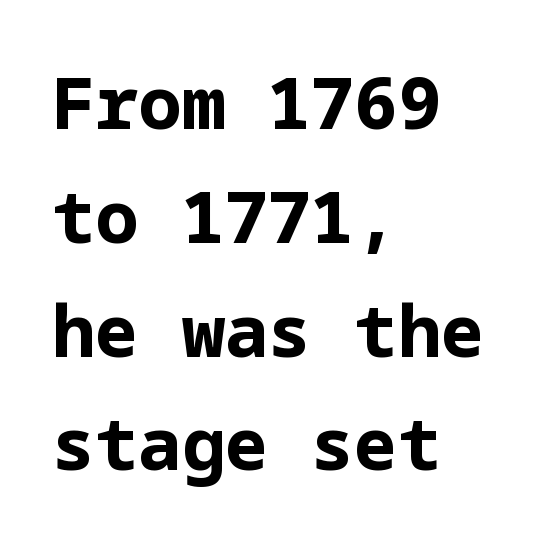
Q: Is the text bold? A: Yes.
Q: Is the text italic (slanted)? A: No, it is upright.
Q: Is the typeface a serif or a sans-serif typeface? A: Sans-serif.
Q: Is the text underlined? A: No.
Q: How is the paragraph aligned? A: Left-aligned.
Q: Is the spacing between letters normal or unusually wide? A: Normal.
Q: Is the spacing between lines tight, normal or loose? A: Normal.
Q: Width (condensed, normal, or wide)? A: Normal.
Q: Stroke contrast? A: Low.
Q: x-height? A: Medium.
